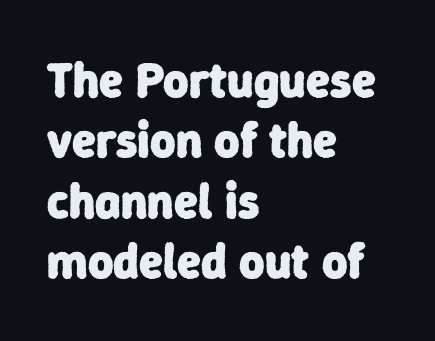
Q: Is the text bold? A: Yes.
Q: Is the typeface a serif or a sans-serif typeface? A: Sans-serif.
Q: Is the text underlined? A: No.
Q: How is the paragraph aligned? A: Left-aligned.
Q: Is the spacing between letters normal or unusually wide? A: Normal.
Q: Width (condensed, normal, or wide)? A: Normal.
Q: Stroke contrast? A: Low.
Q: x-height? A: Medium.
Q: Monospaced? A: No.
